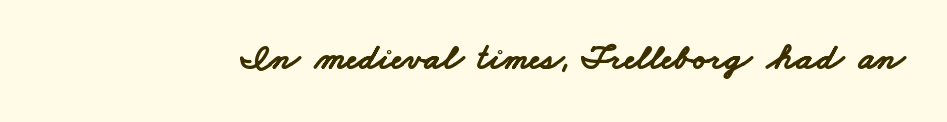
{"serif": "no", "bold": "yes", "weight": "bold", "width": "wide", "stroke_contrast": "low", "x_height": "small", "monospaced": "no", "underline": "no", "letter_spacing": "normal", "letter_spacing_em": 0.0, "glyph_px": 37}
